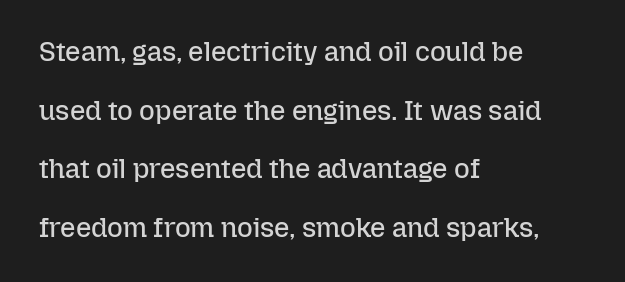
The image shows 27 px text type, upright; set left-aligned, loose line spacing (2.17x), normal letter spacing, not underlined.
